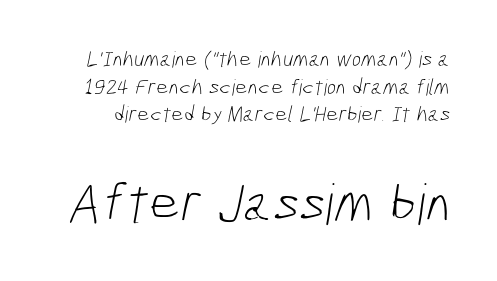
{"serif": "no", "bold": "no", "weight": "light", "width": "condensed", "stroke_contrast": "low", "x_height": "medium", "monospaced": "no", "underline": "no", "line_spacing": "normal", "line_spacing_ratio": 1.26, "letter_spacing": "normal", "letter_spacing_em": 0.0, "larger_block": "second", "size_ratio": 2.55, "glyph_px": 56}
